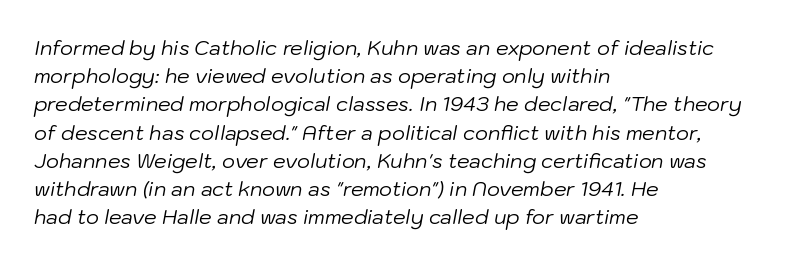
Q: Is the text bold? A: No.
Q: Is the text italic (slanted)? A: Yes, it leans right by about 10 degrees.
Q: Is the text underlined? A: No.
Q: How is the paragraph aligned? A: Left-aligned.
Q: Is the spacing between letters normal or unusually wide? A: Normal.
Q: Is the spacing between lines tight, normal or loose? A: Normal.
